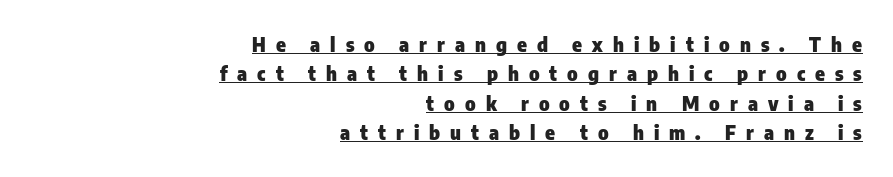
The compositor pushed each line to the right boundary. The line-height multiplier appears to be the usual default. What stands out about the letter spacing? Its width — letters are far apart. Students, this is bold: see how much ink each stroke carries. If you drew a line through each stem, it would be perfectly vertical. The lettering is marked with a stroke running underneath it.
